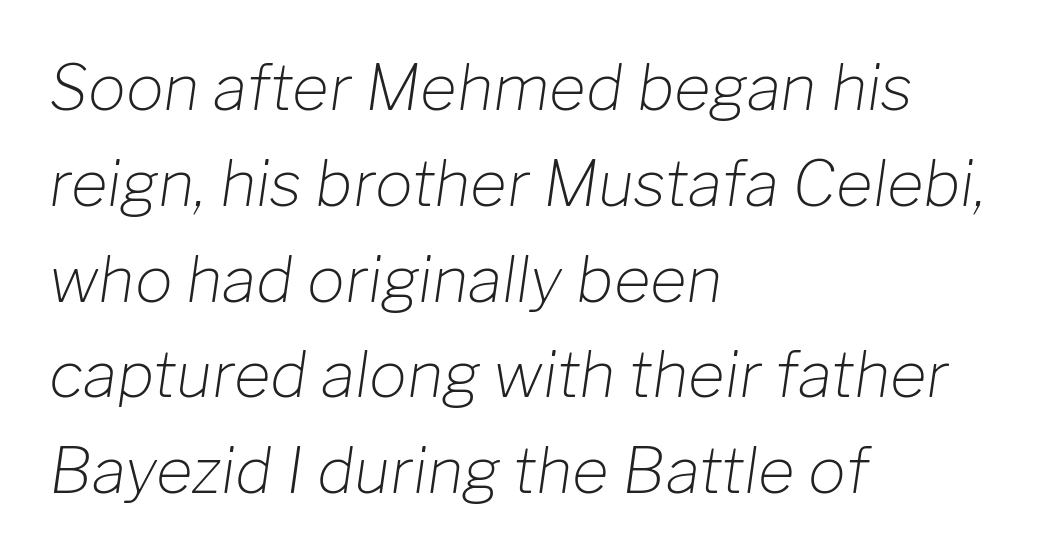
Q: Is the text bold? A: No.
Q: Is the text italic (slanted)? A: Yes, it leans right by about 8 degrees.
Q: Is the text underlined? A: No.
Q: How is the paragraph aligned? A: Left-aligned.
Q: Is the spacing between letters normal or unusually wide? A: Normal.
Q: Is the spacing between lines tight, normal or loose? A: Normal.
Q: Width (condensed, normal, or wide)? A: Normal.
Q: Stroke contrast? A: Low.
Q: x-height? A: Medium.
Q: Monospaced? A: No.
